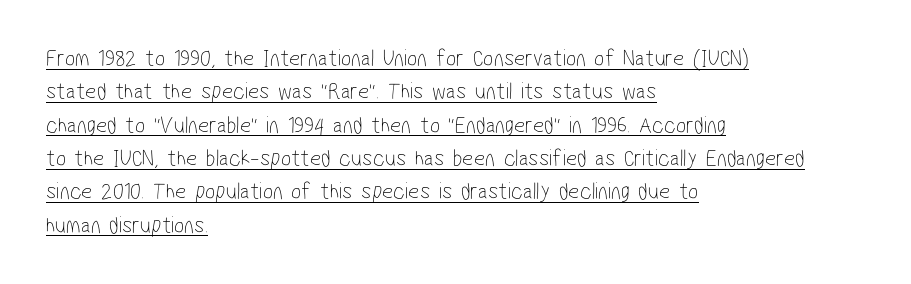
The image shows 24 px text type; set left-aligned, normal line spacing (1.39x), normal letter spacing, underlined.
